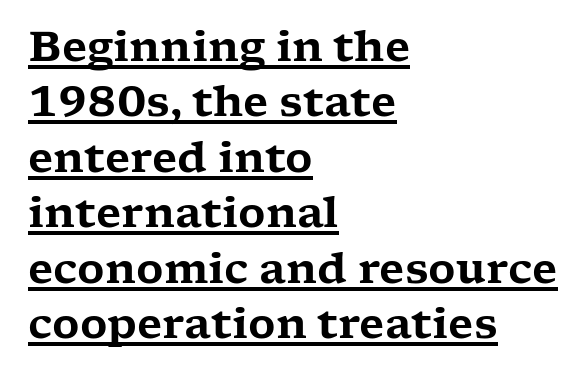
{"serif": "yes", "italic": "no", "width": "wide", "stroke_contrast": "low", "x_height": "medium", "monospaced": "no", "underline": "yes", "align": "left", "line_spacing": "normal", "line_spacing_ratio": 1.32, "letter_spacing": "normal", "letter_spacing_em": 0.0, "glyph_px": 42}
